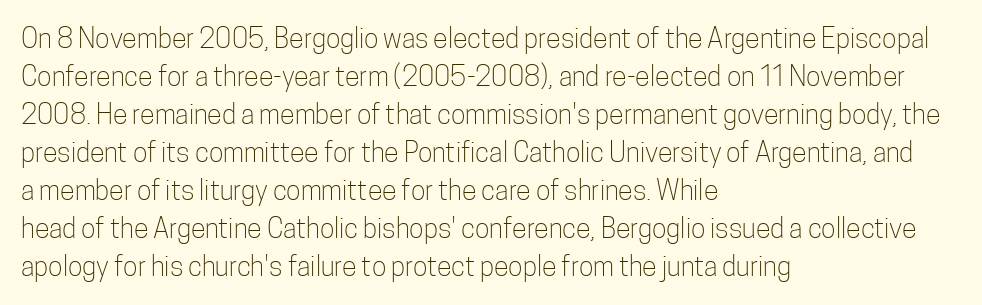
The designer left line spacing at the default. A classic flush-left, rag-right setting is used for this passage. The font sits on the lighter half of the weight spectrum, regular included. The letters stand straight up with perfectly vertical stems. No word sits above an underline.
